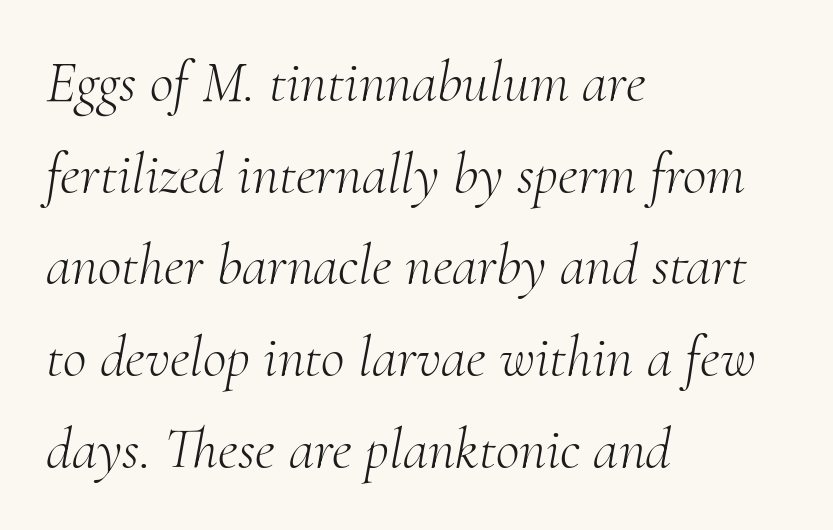
The image shows 58 px light serif type, italic (leaning right); set left-aligned, normal line spacing (1.58x), normal letter spacing, not underlined; medium stroke contrast and a small x-height.
